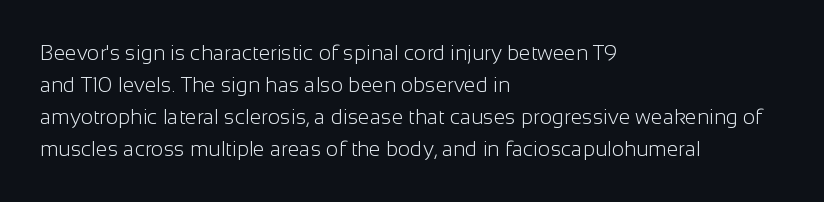
{"italic": "no", "bold": "no", "underline": "no", "align": "left", "line_spacing": "normal", "line_spacing_ratio": 1.53, "letter_spacing": "normal", "letter_spacing_em": 0.0, "glyph_px": 21}
